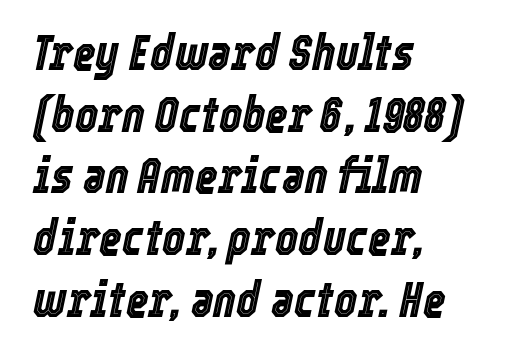
The image shows 49 px condensed type, italic (leaning right); set left-aligned, normal line spacing (1.26x), normal letter spacing, not underlined; a medium x-height.
